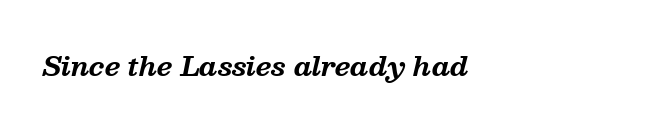
Q: Is the text bold? A: Yes.
Q: Is the text italic (slanted)? A: Yes, it leans right by about 13 degrees.
Q: Is the text underlined? A: No.
Q: How is the paragraph aligned? A: Left-aligned.
Q: Is the spacing between letters normal or unusually wide? A: Normal.
